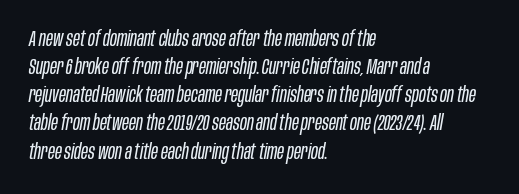
These lines are set flush left with a ragged right edge. The text carries the slant typical of an italic or oblique font. The block of text has a typical density, with ordinary space between rows. Vertical stems look standard width or narrower in stroke. Is the letter spacing exaggerated? No — it looks like the ordinary default. Type without underlining.
